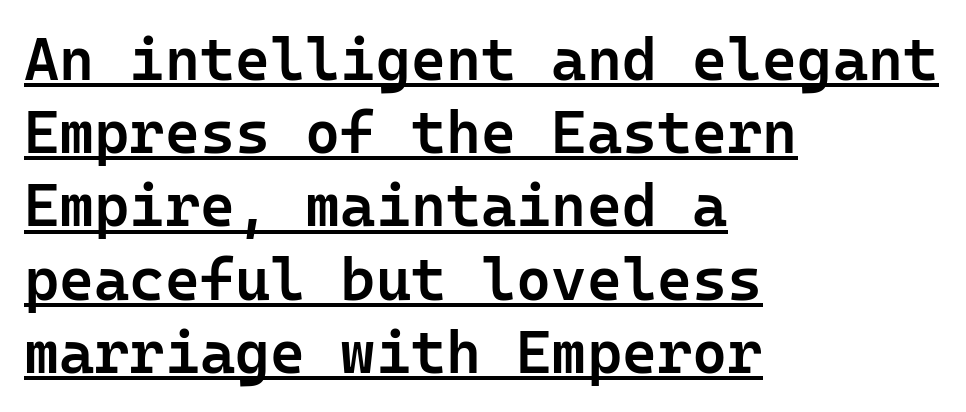
Ascenders rise straight up at ninety degrees. Compared with undecorated copy, this sample adds a rule below the words. The ragged edge is on the right, which tells us the setting is flush left. Students, this is semibold: more ink than regular, less than bold. A sans-serif font was chosen for this passage.
